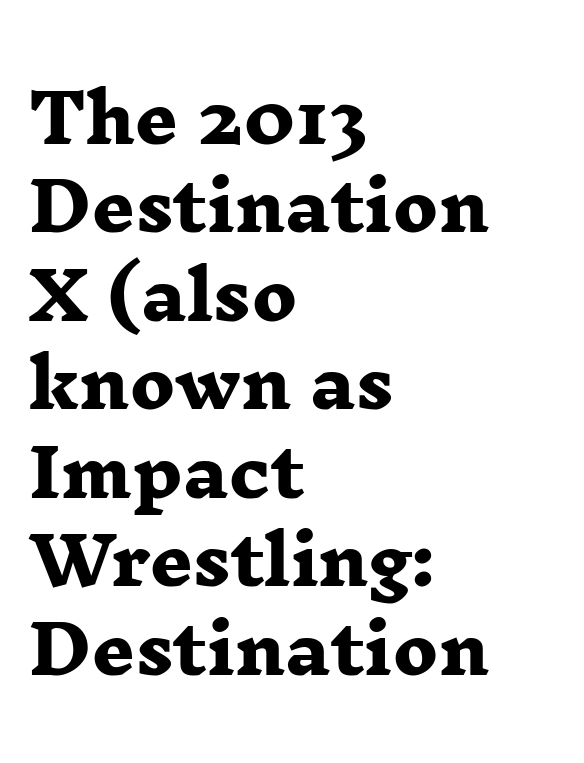
The ragged edge is on the right, which tells us the setting is flush left. The gaps between neighbouring characters are ordinary and unremarkable. Chunky letters — that's bold for sure. This rendering features lettering with no underline. Looks like regular typesetting: each glyph gets only the width it needs. The typeface chosen for these lines features serifs.
